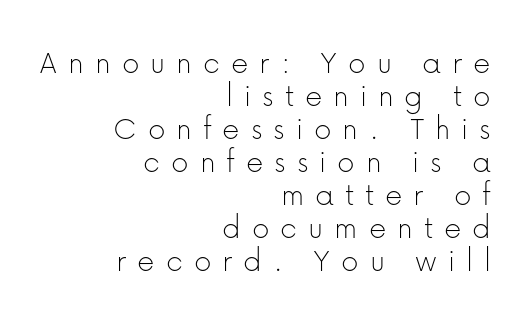
Does the copy run flush right? Yes — the right margin is perfectly even. Words float on clear page, feet unadorned. Each letter keeps its own natural width here, so spacing adapts to shape. The rendering uses a small line-height, squeezing the rows.
